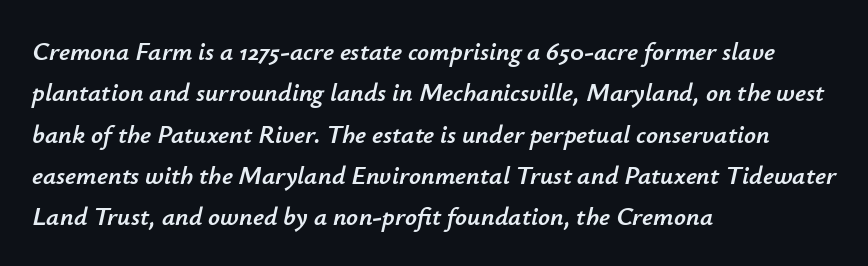
{"italic": "yes", "lean": "right", "slant_degrees": 12, "underline": "no", "align": "left", "line_spacing": "normal", "line_spacing_ratio": 1.59, "letter_spacing": "normal", "letter_spacing_em": 0.0, "glyph_px": 26}
